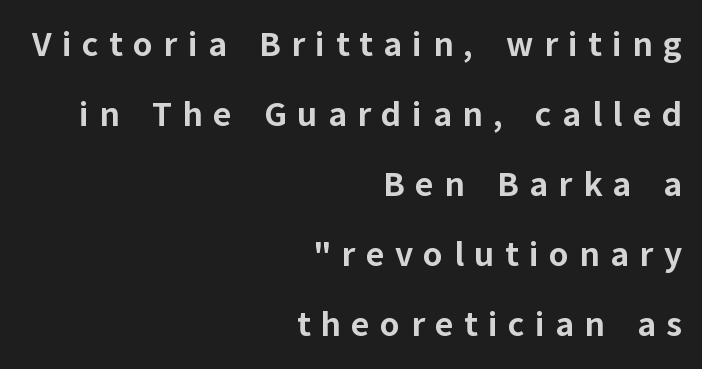
{"serif": "no", "italic": "no", "bold": "yes", "weight": "bold", "width": "normal", "stroke_contrast": "low", "x_height": "medium", "monospaced": "no", "underline": "no", "align": "right", "line_spacing": "loose", "line_spacing_ratio": 2.0, "letter_spacing": "wide", "letter_spacing_em": 0.3, "glyph_px": 35}
